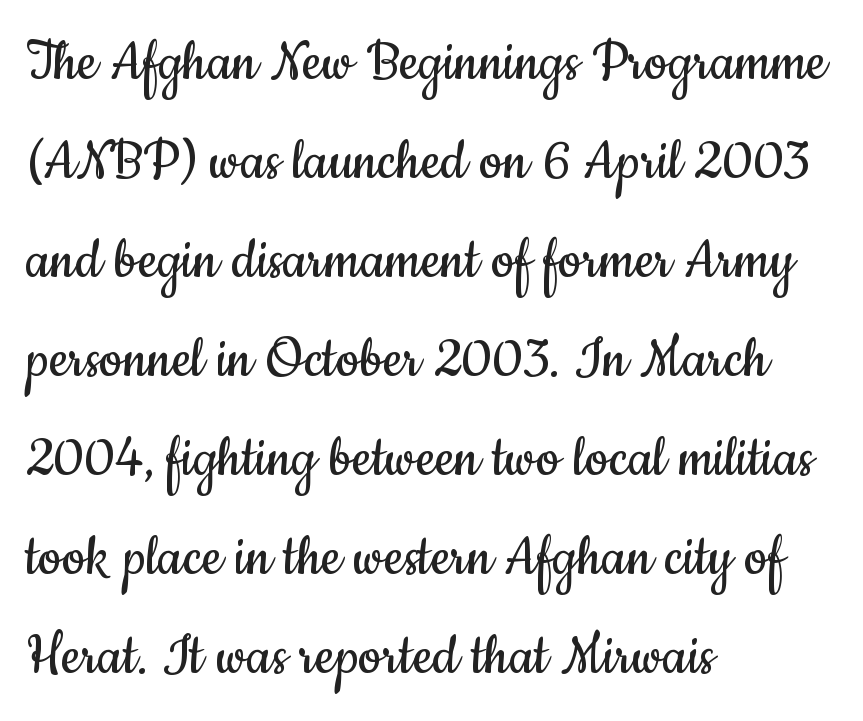
The image shows 66 px regular-weight, condensed sans-serif type; set left-aligned, normal line spacing (1.5x), normal letter spacing, not underlined; low stroke contrast and a small x-height.
